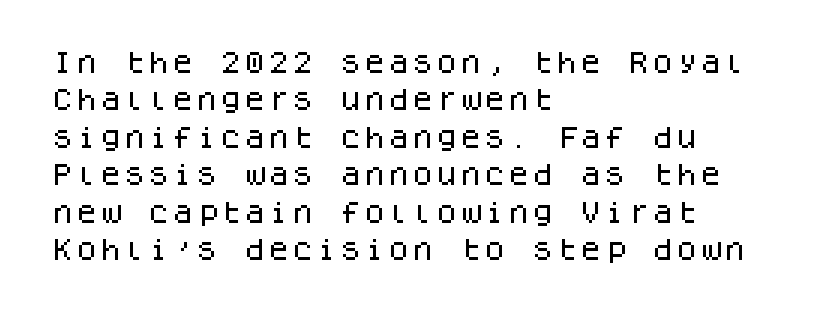
Quick note: interline space is typical. Ordinary non-slanted type is in use. The glyphs are unaccompanied by any horizontal stroke below them. The setting favours the left margin, as ordinary paragraphs usually do.
